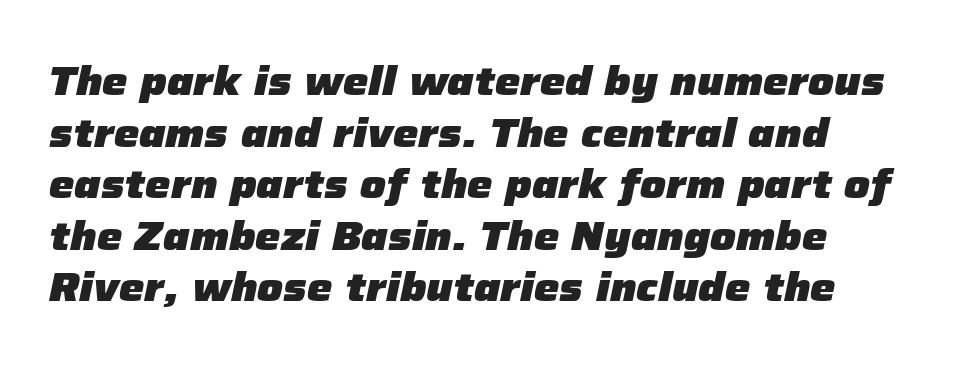
The vertical gap from one line to the next is medium. Compared with an ordinary text face, these strokes are far heavier — a full bold. In terms of letterspacing, this is plain default setting. Notice how the stems are inclined rather than vertical — that's the hallmark of italics. Varying glyph widths throughout — classic text-font behaviour. The space beneath each line is pristine and unruled.
